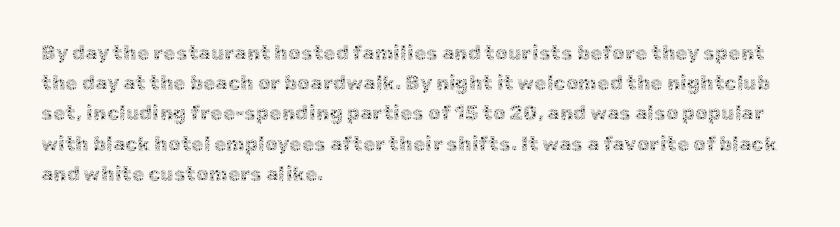
{"italic": "no", "bold": "no", "underline": "no", "align": "left", "line_spacing": "normal", "line_spacing_ratio": 1.51, "letter_spacing": "normal", "letter_spacing_em": 0.0, "glyph_px": 20}
